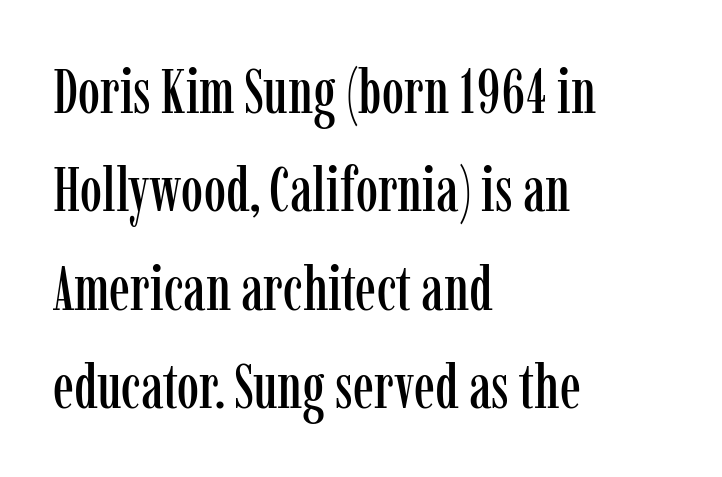
{"serif": "yes", "italic": "no", "width": "condensed", "stroke_contrast": "low", "x_height": "medium", "monospaced": "no", "underline": "no", "align": "left", "line_spacing": "normal", "line_spacing_ratio": 1.56, "letter_spacing": "normal", "letter_spacing_em": 0.0, "glyph_px": 63}
